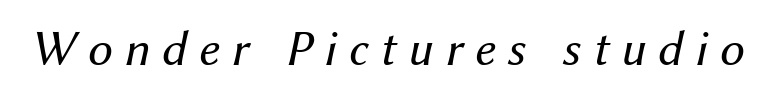
The image shows 50 px regular-weight type, italic (leaning right); set unusually wide letter spacing (+0.24 em), not underlined; medium stroke contrast and a medium x-height.
